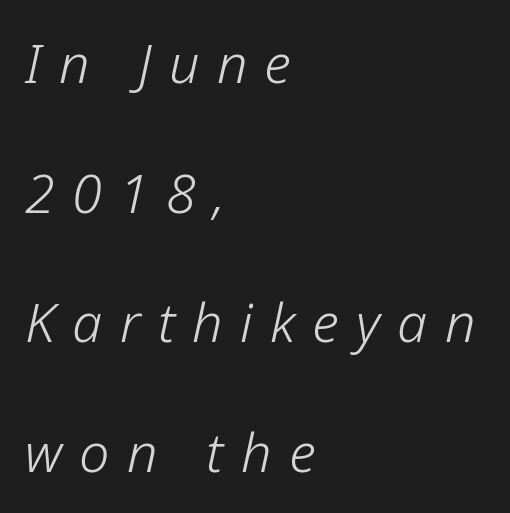
Q: Is the text bold? A: No.
Q: Is the text italic (slanted)? A: Yes, it leans right by about 12 degrees.
Q: Is the text underlined? A: No.
Q: How is the paragraph aligned? A: Left-aligned.
Q: Is the spacing between letters normal or unusually wide? A: Unusually wide.
Q: Is the spacing between lines tight, normal or loose? A: Loose.
Q: Width (condensed, normal, or wide)? A: Normal.
Q: Stroke contrast? A: Low.
Q: x-height? A: Medium.
Q: Monospaced? A: No.
